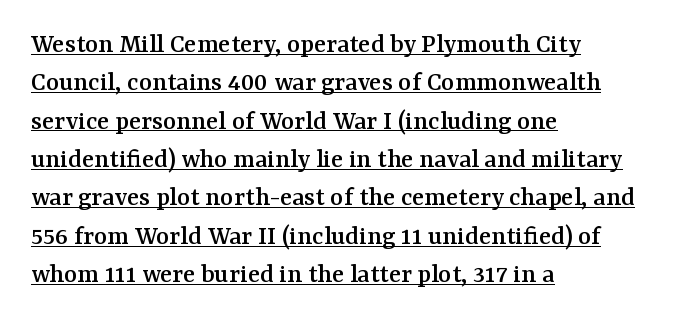
Q: Is the text italic (slanted)? A: No, it is upright.
Q: Is the typeface a serif or a sans-serif typeface? A: Serif.
Q: Is the text underlined? A: Yes.
Q: How is the paragraph aligned? A: Left-aligned.
Q: Is the spacing between letters normal or unusually wide? A: Normal.
Q: Is the spacing between lines tight, normal or loose? A: Normal.
Q: Width (condensed, normal, or wide)? A: Normal.
Q: Stroke contrast? A: Medium.
Q: x-height? A: Medium.
Q: Monospaced? A: No.
